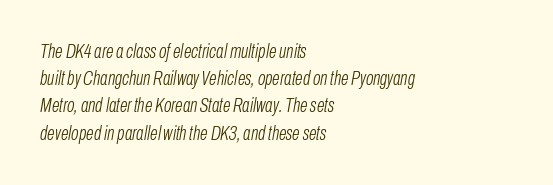
{"italic": "yes", "lean": "right", "slant_degrees": 10, "bold": "no", "underline": "no", "align": "left", "line_spacing": "normal", "line_spacing_ratio": 1.36, "letter_spacing": "normal", "letter_spacing_em": 0.0, "glyph_px": 20}
